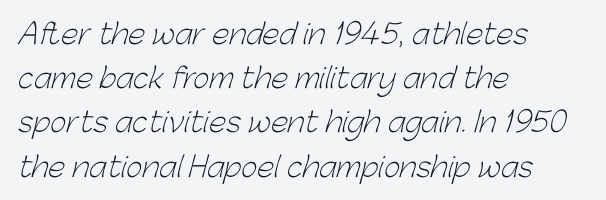
The ragged edge is on the right, which tells us the setting is flush left. How would I describe the line gaps? Plain and ordinary. Spacing verdict: proportional, widths tailored to each character. This rendering leaves character spacing at its baseline value. This sample uses a sans-serif face. Is the stroke heavy? The answer is a plain regular-or-lighter.
